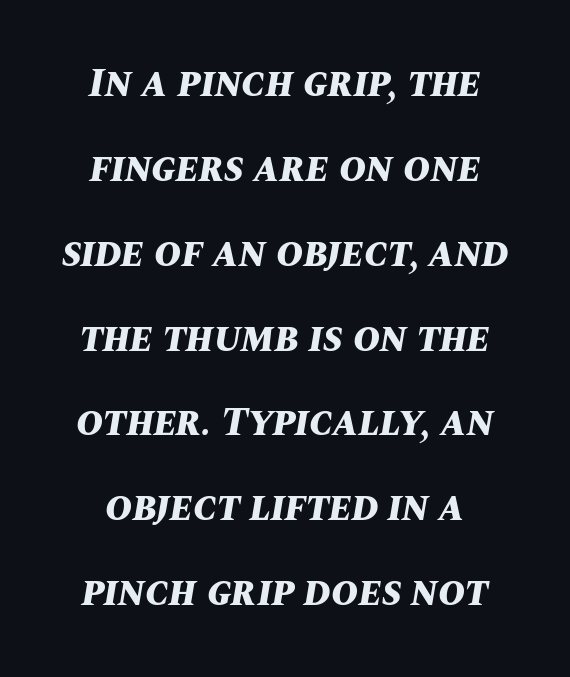
{"italic": "yes", "lean": "right", "slant_degrees": 10, "bold": "yes", "weight": "bold", "width": "normal", "stroke_contrast": "medium", "x_height": "large", "monospaced": "no", "underline": "no", "align": "center", "line_spacing": "loose", "line_spacing_ratio": 2.07, "letter_spacing": "normal", "letter_spacing_em": 0.0, "glyph_px": 41}
